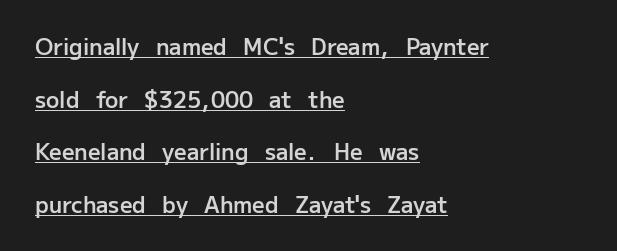
Q: Is the text bold? A: Semi-bold.
Q: Is the text italic (slanted)? A: No, it is upright.
Q: Is the text underlined? A: Yes.
Q: How is the paragraph aligned? A: Left-aligned.
Q: Is the spacing between letters normal or unusually wide? A: Normal.
Q: Is the spacing between lines tight, normal or loose? A: Loose.
